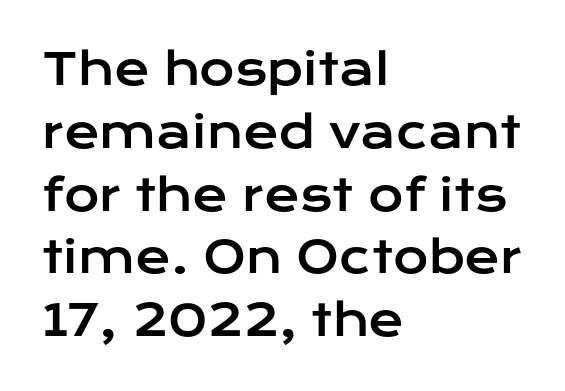
The image shows 43 px wide sans-serif type, upright; set left-aligned, normal line spacing (1.46x), normal letter spacing, not underlined; low stroke contrast and a medium x-height.
